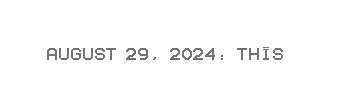
{"italic": "no", "underline": "no", "letter_spacing": "normal", "letter_spacing_em": 0.0, "glyph_px": 22}
